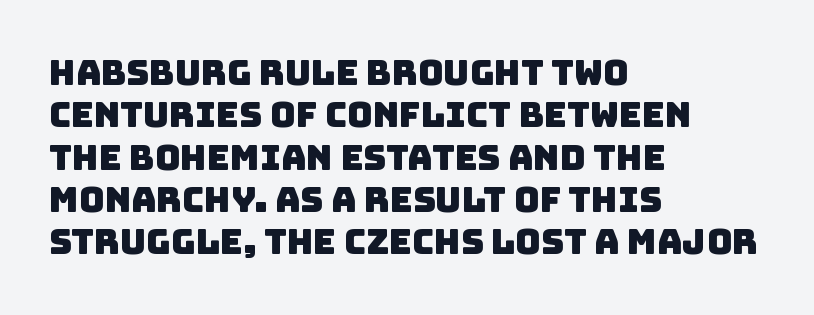
The face used here is proportionally spaced, like ordinary book or web type. In terms of letterspacing, this is plain default setting. The passage is arranged the way most books set body copy — flush left. Each row of text sits above clean, open space. The face used here is a sans, in the tradition of grotesques and geometrics.
